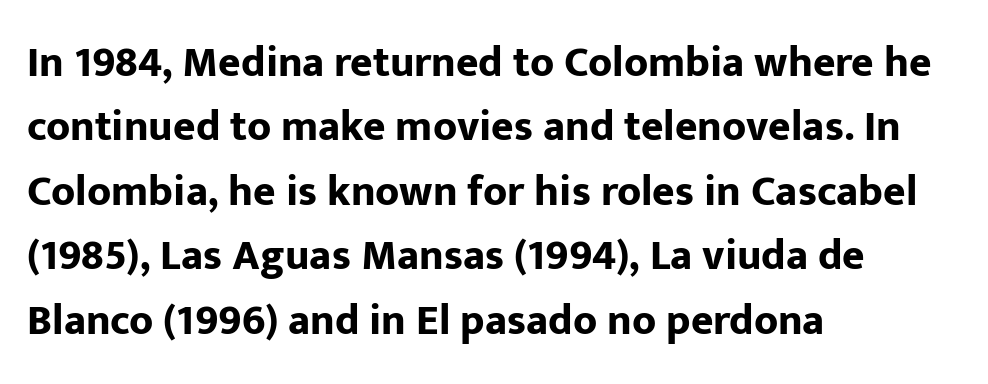
The image shows 43 px bold sans-serif type, upright; set left-aligned, normal line spacing (1.5x), normal letter spacing, not underlined; low stroke contrast and a medium x-height.
